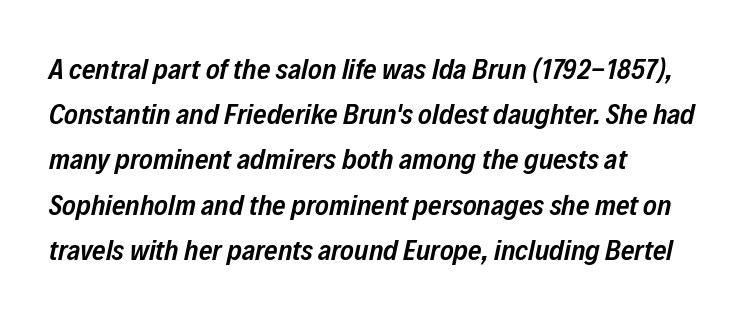
Q: Is the text bold? A: Semi-bold.
Q: Is the text italic (slanted)? A: Yes, it leans right by about 12 degrees.
Q: Is the text underlined? A: No.
Q: How is the paragraph aligned? A: Left-aligned.
Q: Is the spacing between letters normal or unusually wide? A: Normal.
Q: Is the spacing between lines tight, normal or loose? A: Normal.
Q: Width (condensed, normal, or wide)? A: Condensed.
Q: Stroke contrast? A: Low.
Q: x-height? A: Medium.
Q: Monospaced? A: No.
